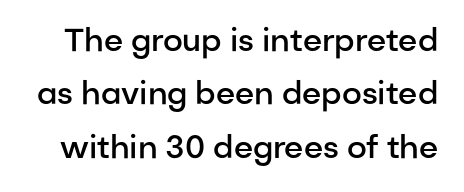
{"serif": "no", "italic": "no", "bold": "semi", "weight": "semibold", "width": "normal", "stroke_contrast": "low", "x_height": "medium", "monospaced": "no", "underline": "no", "line_spacing": "normal", "line_spacing_ratio": 1.67, "letter_spacing": "normal", "letter_spacing_em": 0.0, "glyph_px": 32}
